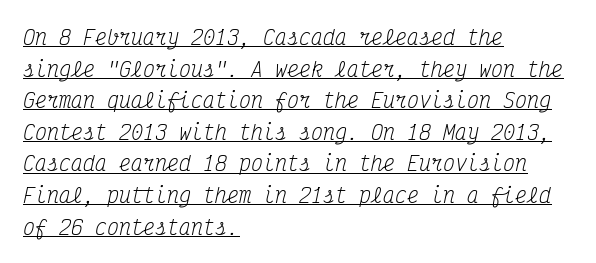
Q: Is the text bold? A: No.
Q: Is the text italic (slanted)? A: Yes, it leans right by about 12 degrees.
Q: Is the text underlined? A: Yes.
Q: How is the paragraph aligned? A: Left-aligned.
Q: Is the spacing between letters normal or unusually wide? A: Normal.
Q: Is the spacing between lines tight, normal or loose? A: Normal.
